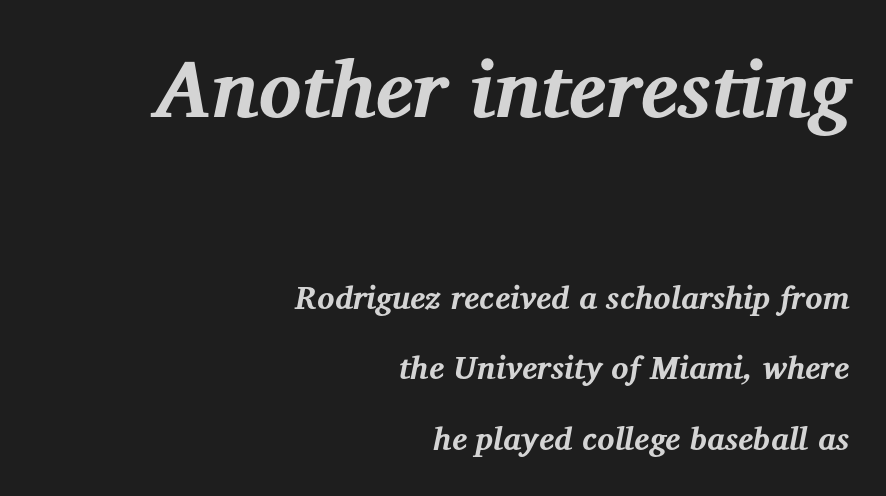
Q: Is the text bold? A: Yes.
Q: Is the text italic (slanted)? A: Yes, it leans right by about 12 degrees.
Q: Is the typeface a serif or a sans-serif typeface? A: Serif.
Q: Is the text underlined? A: No.
Q: How is the paragraph aligned? A: Right-aligned.
Q: Is the spacing between letters normal or unusually wide? A: Normal.
Q: Is the spacing between lines tight, normal or loose? A: Loose.
Q: Which block of text is set in a larger size, the first (top) or the second (bottom)? A: The first (top) one.
Q: Width (condensed, normal, or wide)? A: Normal.
Q: Stroke contrast? A: Medium.
Q: x-height? A: Medium.
Q: Monospaced? A: No.
